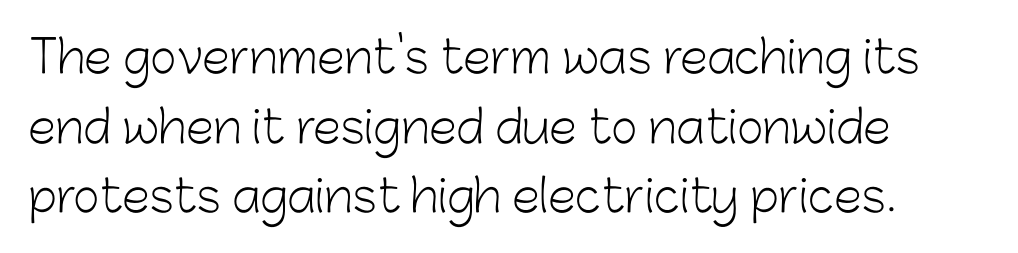
Q: Is the text bold? A: No.
Q: Is the text italic (slanted)? A: No, it is upright.
Q: Is the typeface a serif or a sans-serif typeface? A: Sans-serif.
Q: Is the text underlined? A: No.
Q: How is the paragraph aligned? A: Left-aligned.
Q: Is the spacing between letters normal or unusually wide? A: Normal.
Q: Is the spacing between lines tight, normal or loose? A: Normal.
Q: Width (condensed, normal, or wide)? A: Normal.
Q: Stroke contrast? A: Low.
Q: x-height? A: Medium.
Q: Monospaced? A: No.
